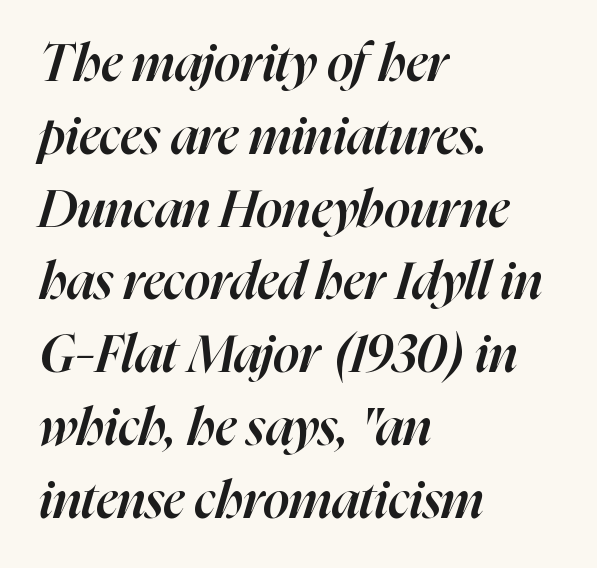
The image shows 52 px semibold type, italic (leaning right); set left-aligned, normal line spacing (1.4x), normal letter spacing, not underlined; high stroke contrast and a medium x-height.
